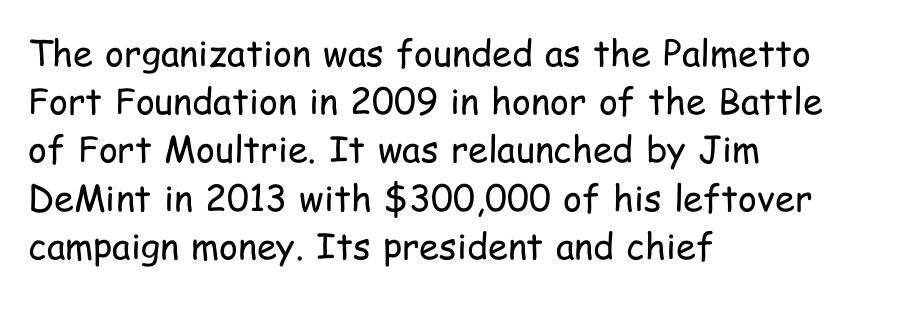
Q: Is the text bold? A: No.
Q: Is the text italic (slanted)? A: No, it is upright.
Q: Is the typeface a serif or a sans-serif typeface? A: Sans-serif.
Q: Is the text underlined? A: No.
Q: How is the paragraph aligned? A: Left-aligned.
Q: Is the spacing between letters normal or unusually wide? A: Normal.
Q: Is the spacing between lines tight, normal or loose? A: Normal.
Q: Width (condensed, normal, or wide)? A: Condensed.
Q: Stroke contrast? A: Low.
Q: x-height? A: Medium.
Q: Monospaced? A: No.
